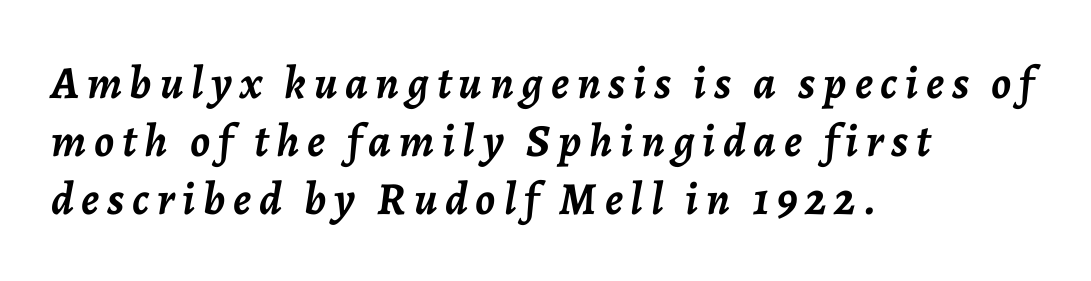
Q: Is the text bold? A: Yes.
Q: Is the text italic (slanted)? A: Yes, it leans right by about 7 degrees.
Q: Is the text underlined? A: No.
Q: How is the paragraph aligned? A: Left-aligned.
Q: Is the spacing between lines tight, normal or loose? A: Normal.
Q: Width (condensed, normal, or wide)? A: Normal.
Q: Stroke contrast? A: Low.
Q: x-height? A: Medium.
Q: Monospaced? A: No.
